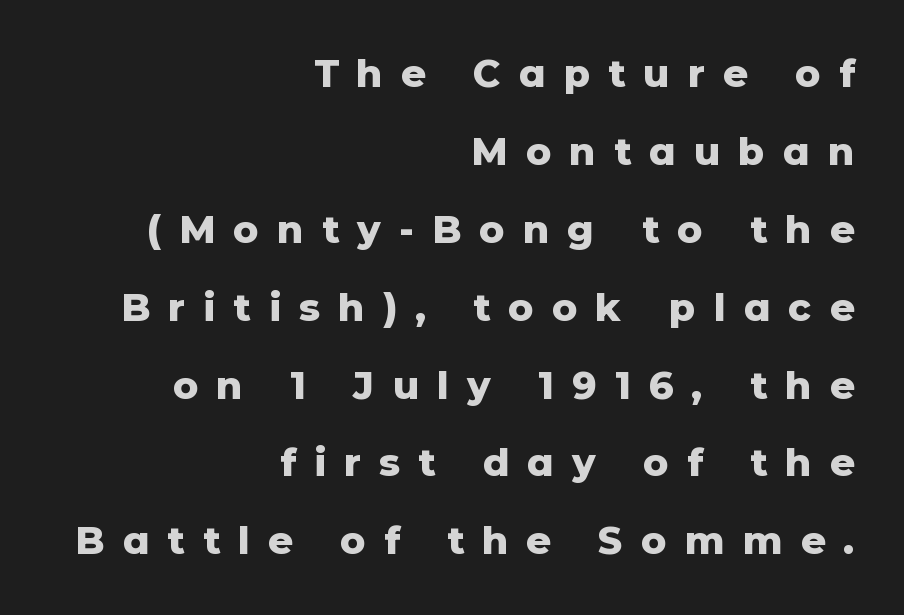
Q: Is the text bold? A: Yes.
Q: Is the text italic (slanted)? A: No, it is upright.
Q: Is the typeface a serif or a sans-serif typeface? A: Sans-serif.
Q: Is the text underlined? A: No.
Q: How is the paragraph aligned? A: Right-aligned.
Q: Is the spacing between letters normal or unusually wide? A: Unusually wide.
Q: Is the spacing between lines tight, normal or loose? A: Loose.
Q: Width (condensed, normal, or wide)? A: Normal.
Q: Stroke contrast? A: Low.
Q: x-height? A: Medium.
Q: Monospaced? A: No.
